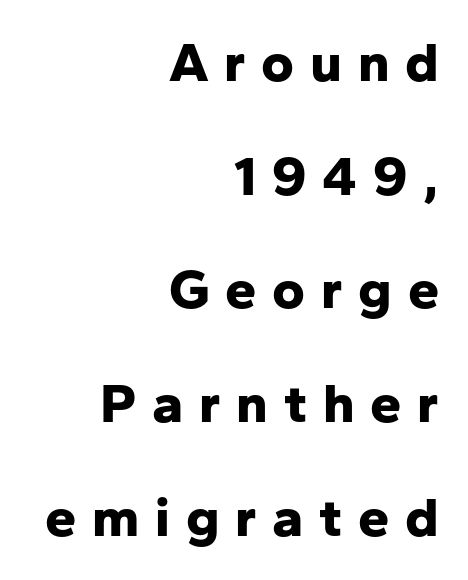
The image shows 56 px bold sans-serif type, upright; set right-aligned, loose line spacing (2.03x), unusually wide letter spacing (+0.28 em), not underlined; low stroke contrast and a medium x-height.
